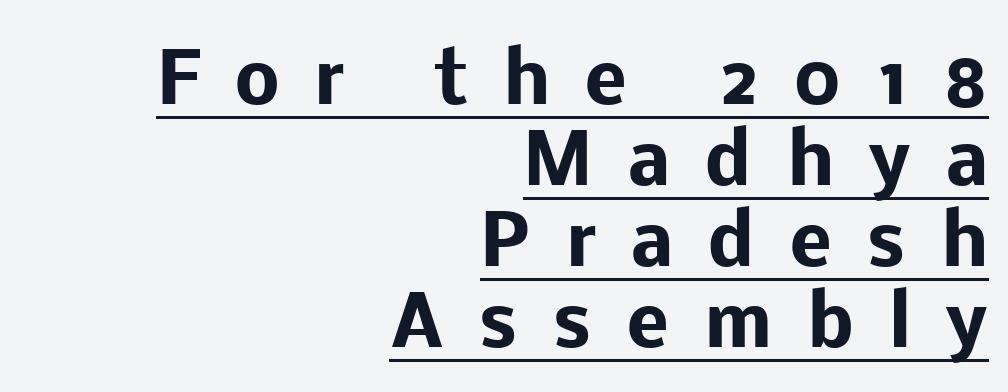
{"serif": "no", "italic": "no", "bold": "yes", "weight": "heavy", "width": "normal", "stroke_contrast": "low", "x_height": "medium", "monospaced": "no", "underline": "yes", "align": "right", "line_spacing": "tight", "line_spacing_ratio": 1.14, "letter_spacing": "wide", "letter_spacing_em": 0.48, "glyph_px": 71}
